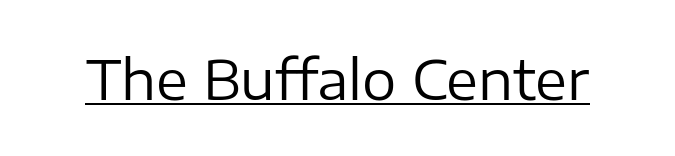
The image shows 54 px regular-weight sans-serif type, upright; set normal letter spacing, underlined; low stroke contrast and a medium x-height.
